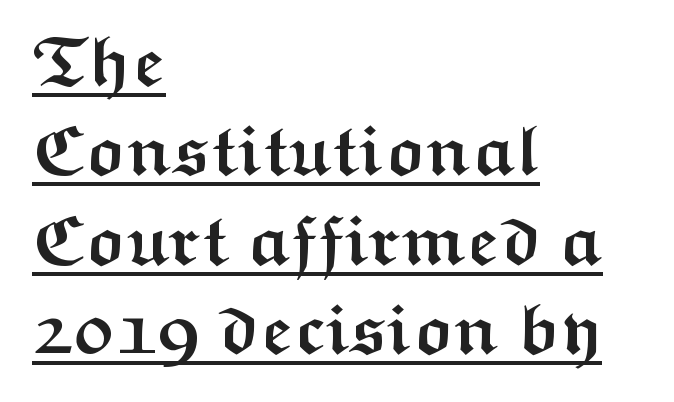
Q: Is the text bold? A: Yes.
Q: Is the text italic (slanted)? A: No, it is upright.
Q: Is the typeface a serif or a sans-serif typeface? A: Sans-serif.
Q: Is the text underlined? A: Yes.
Q: How is the paragraph aligned? A: Left-aligned.
Q: Is the spacing between letters normal or unusually wide? A: Normal.
Q: Is the spacing between lines tight, normal or loose? A: Normal.
Q: Width (condensed, normal, or wide)? A: Wide.
Q: Stroke contrast? A: Medium.
Q: x-height? A: Medium.
Q: Monospaced? A: No.
